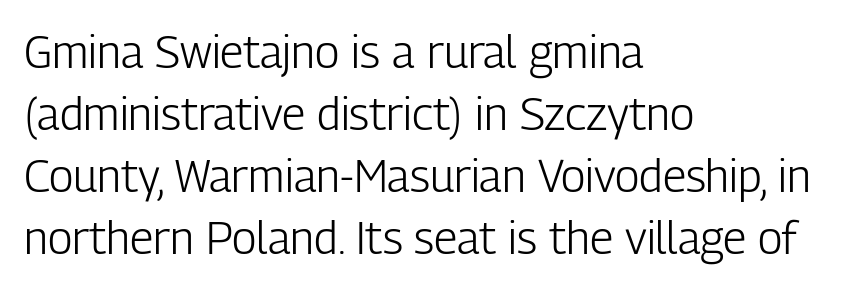
{"serif": "no", "italic": "no", "bold": "no", "weight": "light", "width": "condensed", "stroke_contrast": "low", "x_height": "medium", "monospaced": "no", "underline": "no", "align": "left", "line_spacing": "normal", "line_spacing_ratio": 1.38, "letter_spacing": "normal", "letter_spacing_em": 0.0, "glyph_px": 45}
